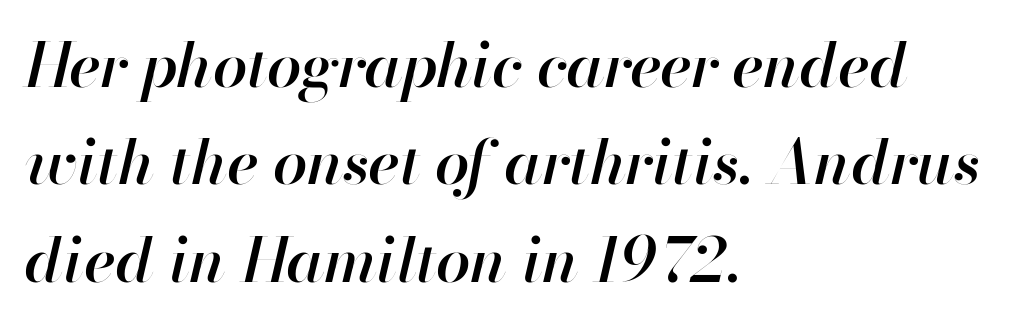
Each row of text sits above clean, open space. How are the letters spaced? Ordinarily, with no added tracking. Rows of type keep a routine distance in the vertical direction. The face used here is proportionally spaced, like ordinary book or web type.
